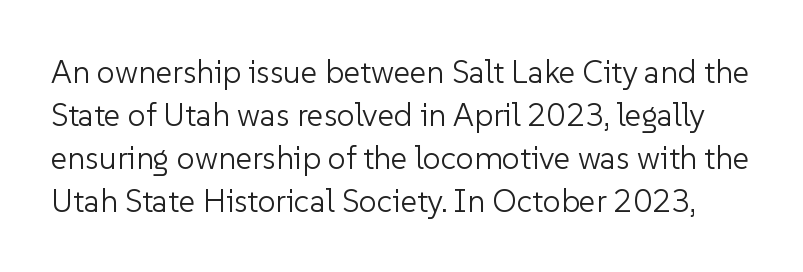
The image shows 32 px light sans-serif type, upright; set normal line spacing (1.34x), normal letter spacing, not underlined; low stroke contrast and a medium x-height.
